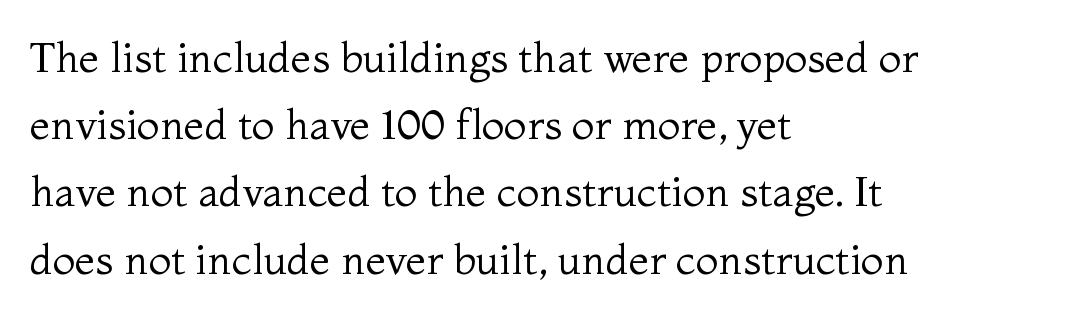
{"serif": "yes", "italic": "no", "bold": "no", "weight": "regular", "width": "normal", "stroke_contrast": "medium", "x_height": "medium", "monospaced": "no", "underline": "no", "align": "left", "line_spacing": "normal", "line_spacing_ratio": 1.6, "letter_spacing": "normal", "letter_spacing_em": 0.0, "glyph_px": 42}
